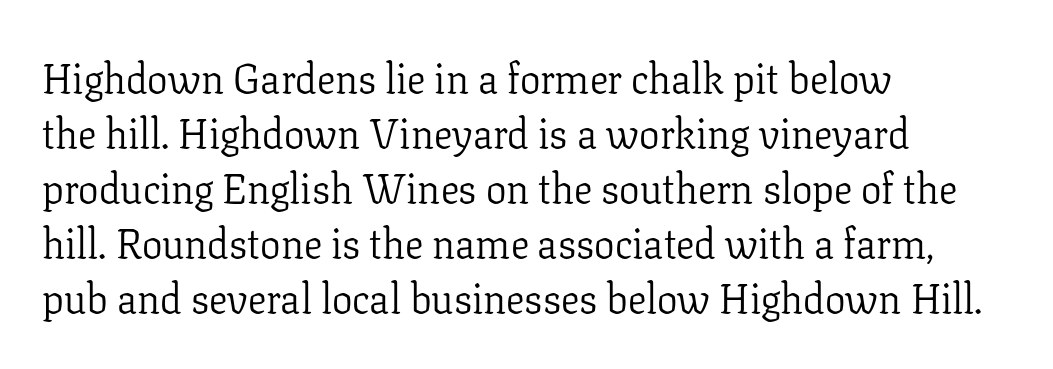
Line spacing here is normal. Look at the bottom of the vertical strokes: they flare into serifs here. Spacing verdict: proportional, widths tailored to each character. Unbolded letterforms with no extra heft. Descender tails drop into unmarked territory. Notice how the passage keeps a crisp vertical edge on the left only.
